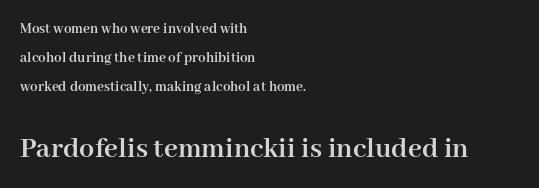
Q: Is the text bold? A: Yes.
Q: Is the text italic (slanted)? A: No, it is upright.
Q: Is the typeface a serif or a sans-serif typeface? A: Serif.
Q: Is the text underlined? A: No.
Q: How is the paragraph aligned? A: Left-aligned.
Q: Is the spacing between letters normal or unusually wide? A: Normal.
Q: Is the spacing between lines tight, normal or loose? A: Loose.
Q: Which block of text is set in a larger size, the first (top) or the second (bottom)? A: The second (bottom) one.
Q: Width (condensed, normal, or wide)? A: Normal.
Q: Stroke contrast? A: High.
Q: x-height? A: Medium.
Q: Monospaced? A: No.
